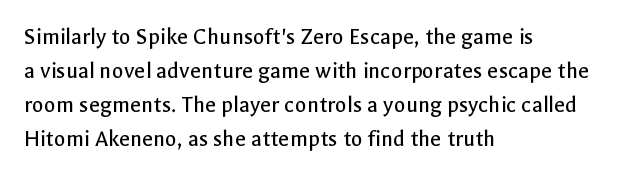
{"italic": "no", "bold": "no", "underline": "no", "align": "left", "line_spacing": "normal", "line_spacing_ratio": 1.41, "letter_spacing": "normal", "letter_spacing_em": 0.0, "glyph_px": 24}
